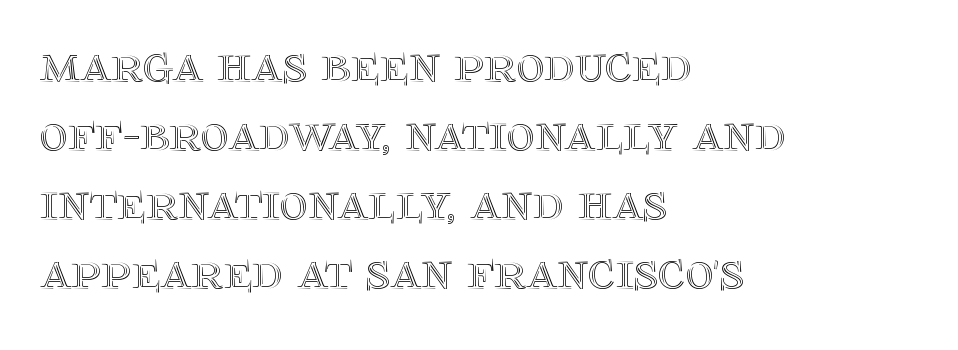
{"italic": "no", "width": "normal", "x_height": "large", "monospaced": "no", "underline": "no", "align": "left", "line_spacing": "normal", "line_spacing_ratio": 1.28, "letter_spacing": "normal", "letter_spacing_em": 0.0, "glyph_px": 54}
